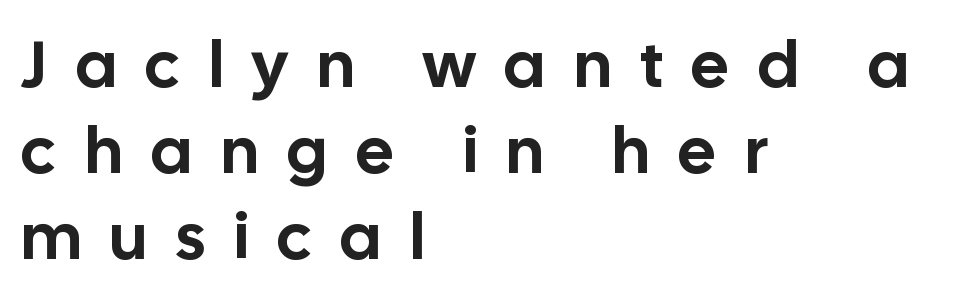
What's the leading like? Ordinary, nothing unusual. To sum up the face: it is a sans, with no serifs. What stands out about the letter spacing? Its width — letters are far apart. Does the copy run flush right? No — it runs flush left.
